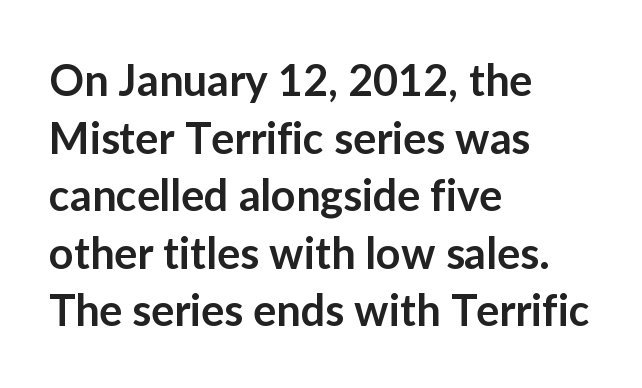
Q: Is the text bold? A: Semi-bold.
Q: Is the text italic (slanted)? A: No, it is upright.
Q: Is the typeface a serif or a sans-serif typeface? A: Sans-serif.
Q: Is the text underlined? A: No.
Q: How is the paragraph aligned? A: Left-aligned.
Q: Is the spacing between letters normal or unusually wide? A: Normal.
Q: Is the spacing between lines tight, normal or loose? A: Normal.
Q: Width (condensed, normal, or wide)? A: Normal.
Q: Stroke contrast? A: Low.
Q: x-height? A: Medium.
Q: Monospaced? A: No.
